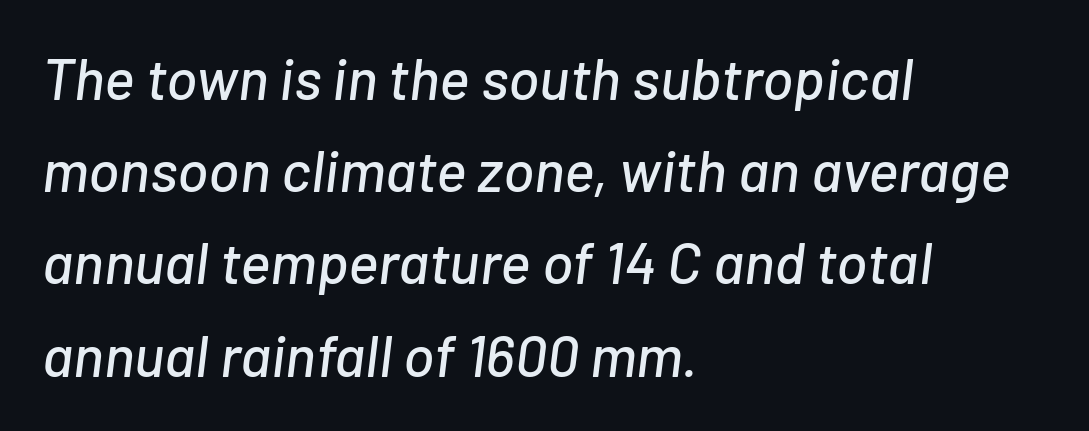
Students, note that the glyphs here touch the page at normal intervals. If you drew a ruler down the left edge, every line would touch it. Posture: slanted. You could not count columns in this text — the font is proportionally spaced. A typesetter would call this leading conventional body-copy spacing.
